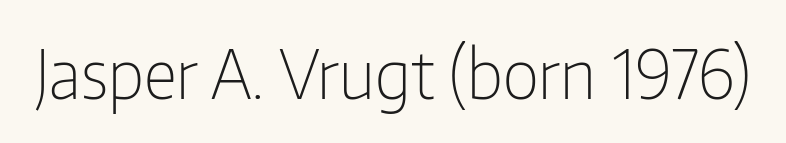
The typography opts for an upright posture over an oblique one. Nothing unusual about the tracking: characters are spaced as the font intends. No extra ink here — the face is not bold. Here the designer chose a conventional face with non-uniform glyph widths. The passage shown is not underscored anywhere.
